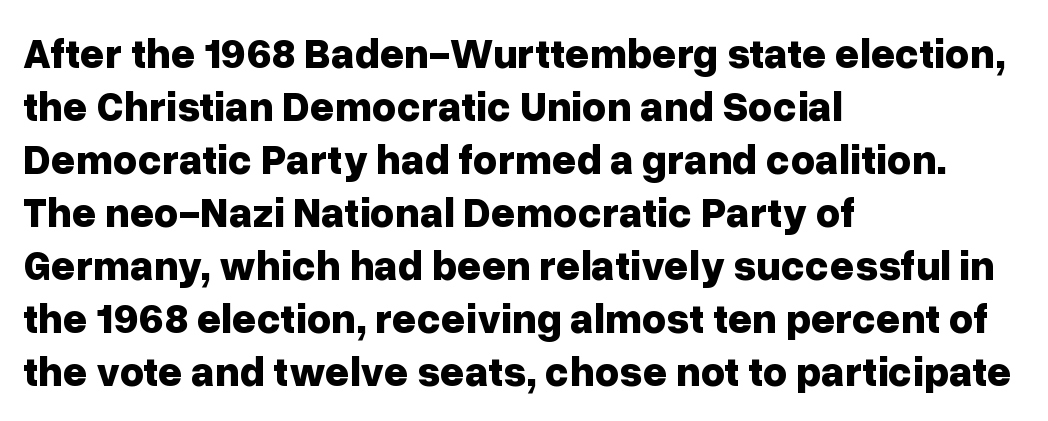
Q: Is the text bold? A: Yes.
Q: Is the text italic (slanted)? A: No, it is upright.
Q: Is the typeface a serif or a sans-serif typeface? A: Sans-serif.
Q: Is the text underlined? A: No.
Q: How is the paragraph aligned? A: Left-aligned.
Q: Is the spacing between letters normal or unusually wide? A: Normal.
Q: Is the spacing between lines tight, normal or loose? A: Normal.
Q: Width (condensed, normal, or wide)? A: Normal.
Q: Stroke contrast? A: Low.
Q: x-height? A: Medium.
Q: Monospaced? A: No.
